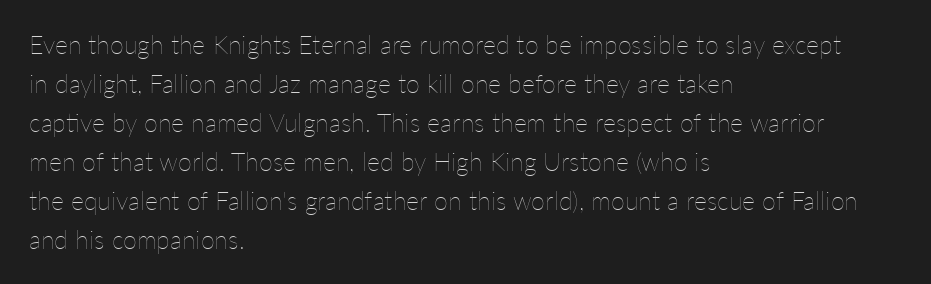
The image shows 25 px text type, upright; set left-aligned, normal line spacing (1.56x), normal letter spacing, not underlined.
